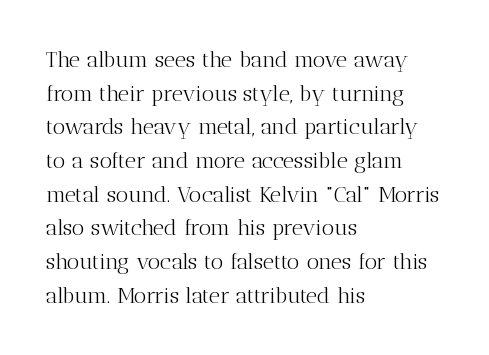
The image shows 22 px text type, upright; set left-aligned, normal line spacing (1.53x), normal letter spacing, not underlined.
